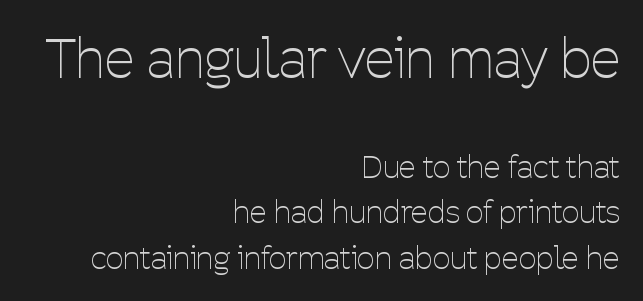
The font sits on the lighter half of the weight spectrum, regular included. Underline: absent. How would I describe the line gaps? Plain and ordinary. Every stem runs plumb, perpendicular to the baseline.
